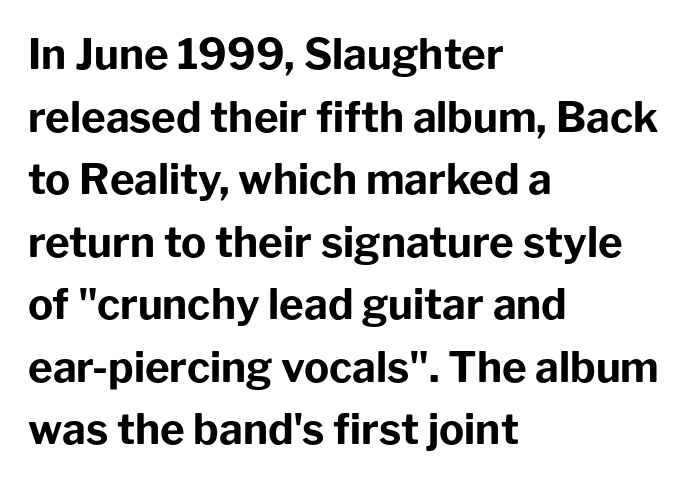
The lines in this sample share a left origin and differ only in where they stop. Check the space under the baseline: it is left empty. Is the letter spacing exaggerated? No — it looks like the ordinary default. The characters display no serif detailing; their extremities are plain. The block of text has a typical density, with ordinary space between rows.
